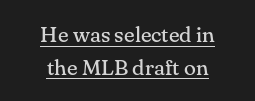
Posture: straight, roman, zero tilt. Casual observation: everything's sitting right in the middle. This sample uses plain, unmodified letter spacing. The designer left line spacing at the default.
